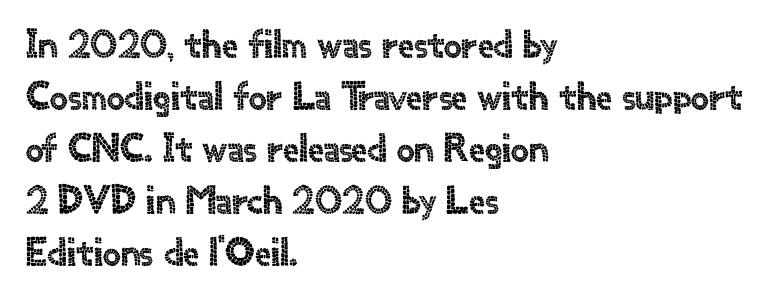
{"serif": "no", "italic": "no", "width": "normal", "x_height": "small", "monospaced": "no", "underline": "no", "align": "left", "line_spacing": "normal", "line_spacing_ratio": 1.3, "letter_spacing": "normal", "letter_spacing_em": 0.0, "glyph_px": 40}
